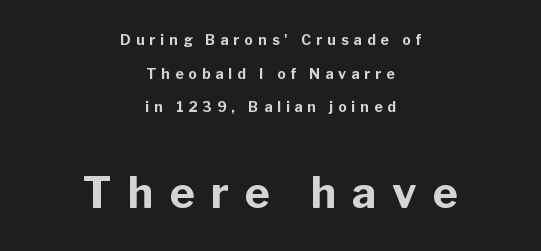
Q: Is the text bold? A: Yes.
Q: Is the text italic (slanted)? A: No, it is upright.
Q: Is the typeface a serif or a sans-serif typeface? A: Sans-serif.
Q: Is the text underlined? A: No.
Q: How is the paragraph aligned? A: Centered.
Q: Is the spacing between letters normal or unusually wide? A: Unusually wide.
Q: Is the spacing between lines tight, normal or loose? A: Loose.
Q: Which block of text is set in a larger size, the first (top) or the second (bottom)? A: The second (bottom) one.
Q: Width (condensed, normal, or wide)? A: Normal.
Q: Stroke contrast? A: Low.
Q: x-height? A: Medium.
Q: Monospaced? A: No.
